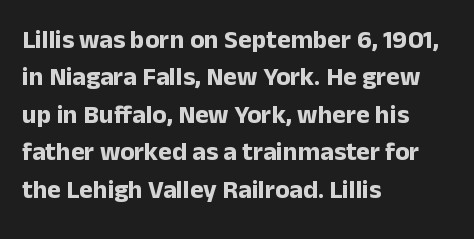
{"italic": "no", "bold": "yes", "underline": "no", "align": "left", "line_spacing": "normal", "line_spacing_ratio": 1.44, "letter_spacing": "normal", "letter_spacing_em": 0.0, "glyph_px": 26}
